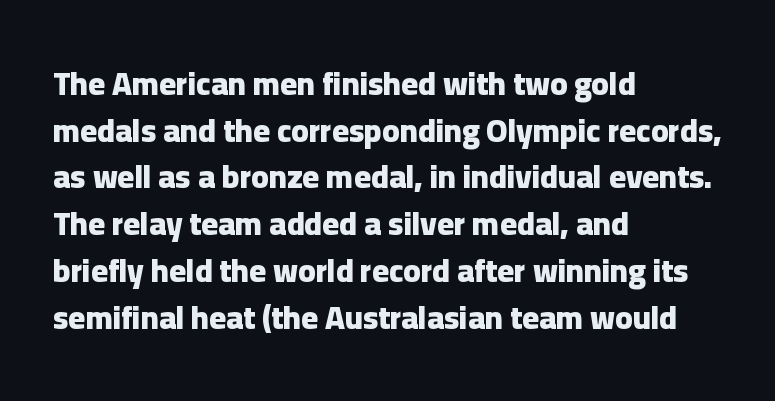
{"serif": "no", "italic": "no", "bold": "yes", "weight": "heavy", "width": "normal", "stroke_contrast": "low", "x_height": "medium", "monospaced": "no", "underline": "no", "align": "left", "line_spacing": "normal", "line_spacing_ratio": 1.46, "letter_spacing": "normal", "letter_spacing_em": 0.0, "glyph_px": 32}
